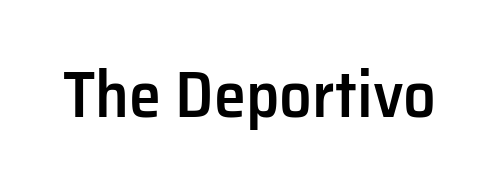
The image shows 65 px semibold sans-serif type, upright; set normal letter spacing, not underlined; low stroke contrast and a medium x-height.
